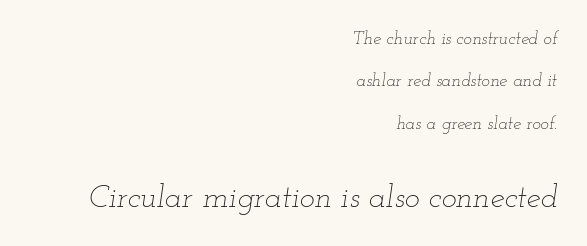
Which of the two is more prominent by size? The second, at the bottom. The ragged edge is on the left, which tells us the setting is flush right. Glyph-to-glyph distance matches everyday printed text. Leading: increased.
